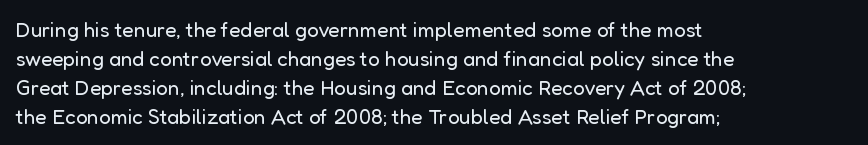
The image shows 21 px text type, upright; set left-aligned, normal line spacing (1.38x), normal letter spacing, not underlined.
